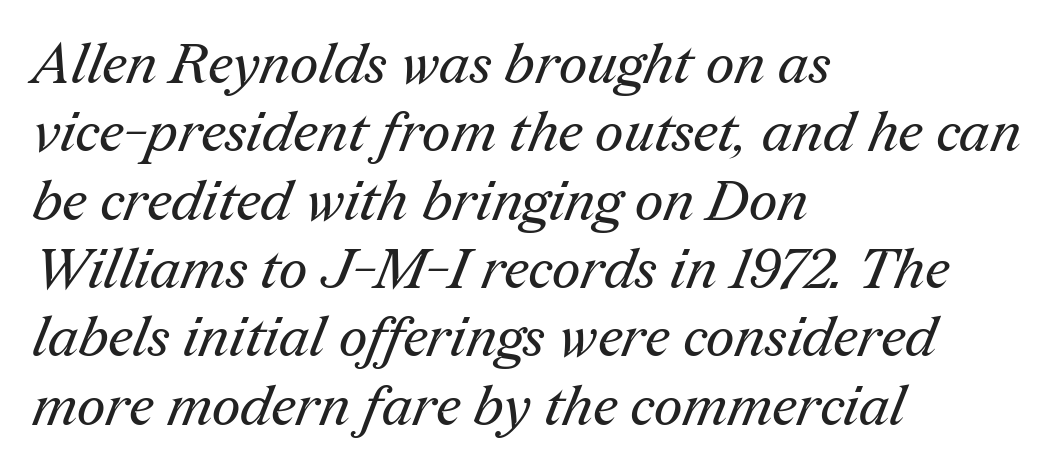
Q: Is the text bold? A: No.
Q: Is the typeface a serif or a sans-serif typeface? A: Serif.
Q: Is the text underlined? A: No.
Q: How is the paragraph aligned? A: Left-aligned.
Q: Is the spacing between letters normal or unusually wide? A: Normal.
Q: Width (condensed, normal, or wide)? A: Normal.
Q: Stroke contrast? A: Medium.
Q: x-height? A: Medium.
Q: Monospaced? A: No.
